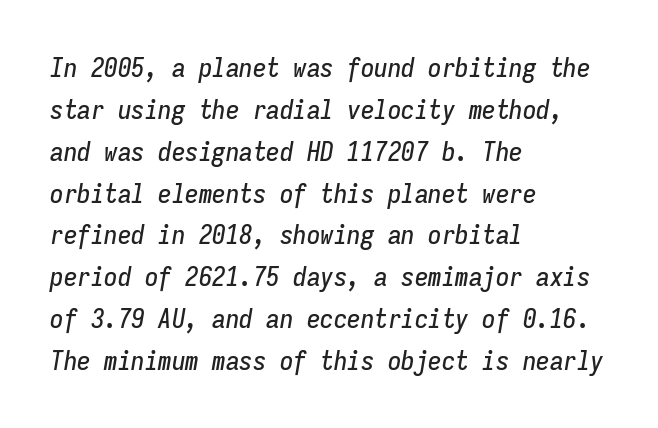
Q: Is the text italic (slanted)? A: Yes, it leans right by about 9 degrees.
Q: Is the text underlined? A: No.
Q: How is the paragraph aligned? A: Left-aligned.
Q: Is the spacing between letters normal or unusually wide? A: Normal.
Q: Is the spacing between lines tight, normal or loose? A: Normal.
